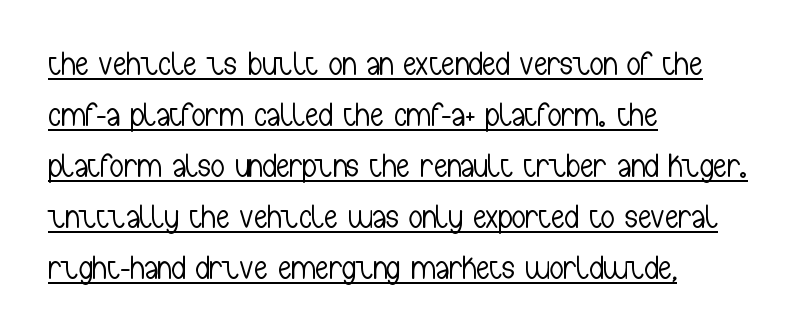
{"serif": "no", "italic": "no", "bold": "no", "weight": "light", "width": "condensed", "stroke_contrast": "low", "x_height": "medium", "monospaced": "no", "underline": "yes", "align": "left", "line_spacing": "normal", "line_spacing_ratio": 1.5, "letter_spacing": "normal", "letter_spacing_em": 0.0, "glyph_px": 34}
